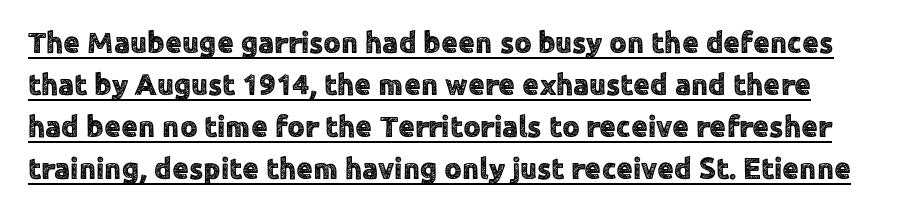
The image shows 30 px sans-serif type, upright; set normal line spacing (1.4x), normal letter spacing, underlined; a medium x-height.
